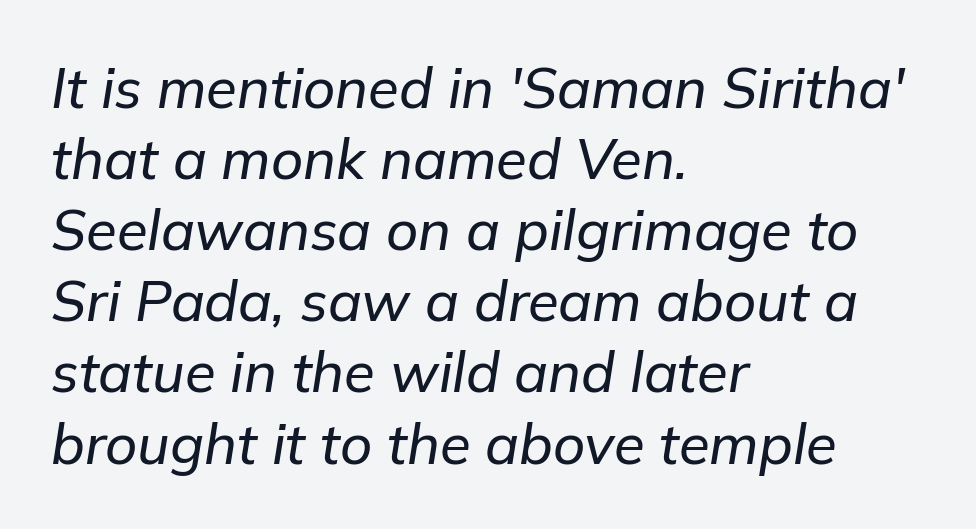
{"italic": "yes", "lean": "right", "slant_degrees": 9, "width": "normal", "stroke_contrast": "low", "x_height": "medium", "monospaced": "no", "underline": "no", "align": "left", "line_spacing": "normal", "line_spacing_ratio": 1.27, "letter_spacing": "normal", "letter_spacing_em": 0.0, "glyph_px": 56}
